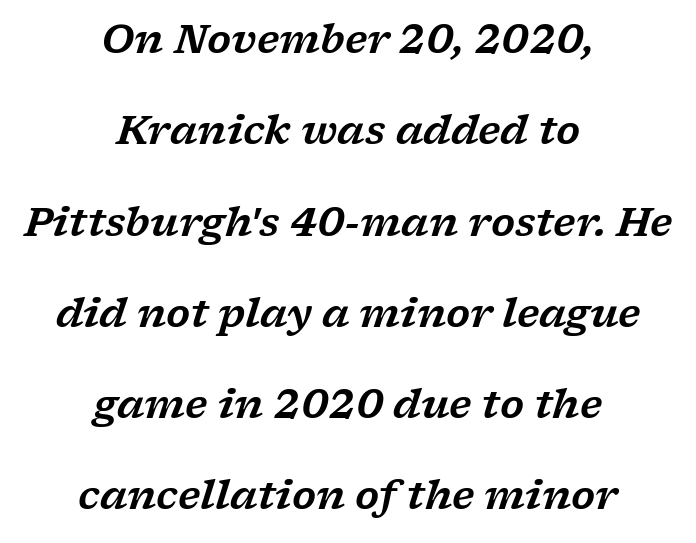
The image shows 39 px wide serif type, italic (leaning right); set centered, loose line spacing (2.34x), normal letter spacing, not underlined; low stroke contrast and a medium x-height.
